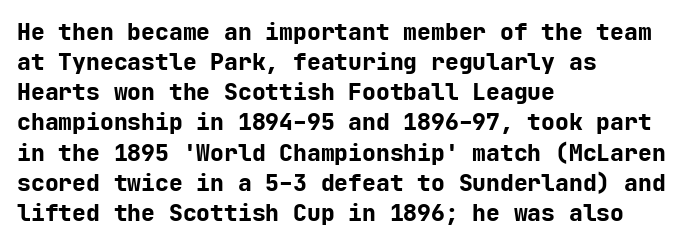
{"italic": "no", "bold": "yes", "underline": "no", "align": "left", "line_spacing": "normal", "line_spacing_ratio": 1.31, "letter_spacing": "normal", "letter_spacing_em": 0.0, "glyph_px": 23}
